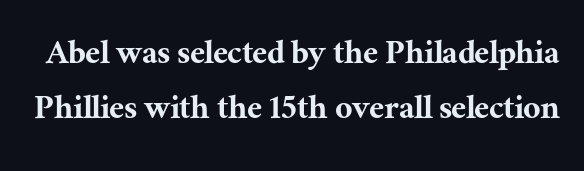
{"serif": "yes", "italic": "no", "width": "normal", "stroke_contrast": "medium", "x_height": "medium", "monospaced": "no", "underline": "no", "line_spacing": "normal", "line_spacing_ratio": 1.44, "letter_spacing": "normal", "letter_spacing_em": 0.0, "glyph_px": 38}
